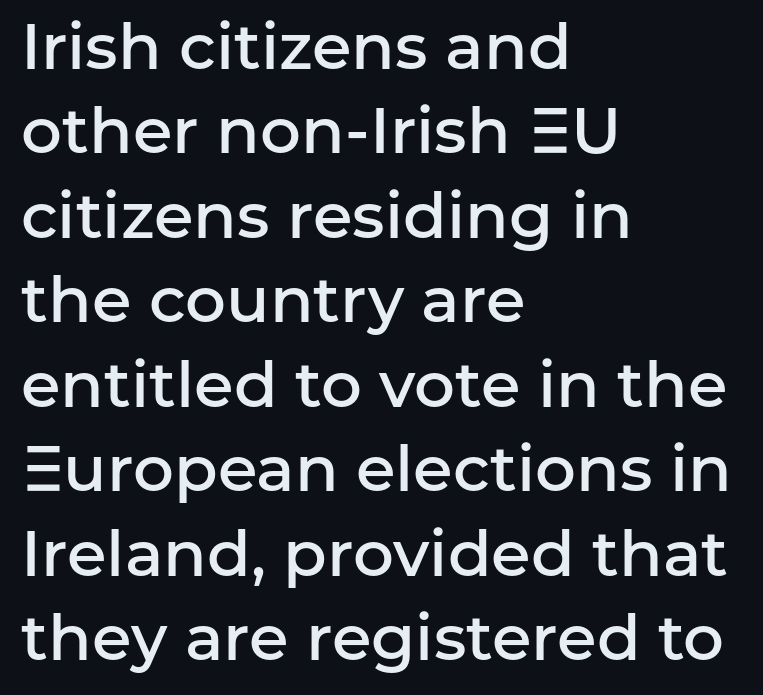
A classic flush-left, rag-right setting is used for this passage. The zone under the glyphs is completely vacant. Tracking here is standard; glyphs follow each other at the usual distance. Type style note: lacks serifs. This block has exactly the height ordinary leading produces. Varying glyph widths throughout — classic text-font behaviour.
